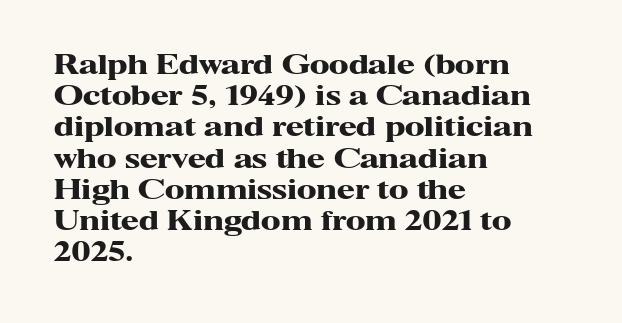
The image shows 26 px bold type, upright; set left-aligned, line spacing 1.2x, normal letter spacing, not underlined.
